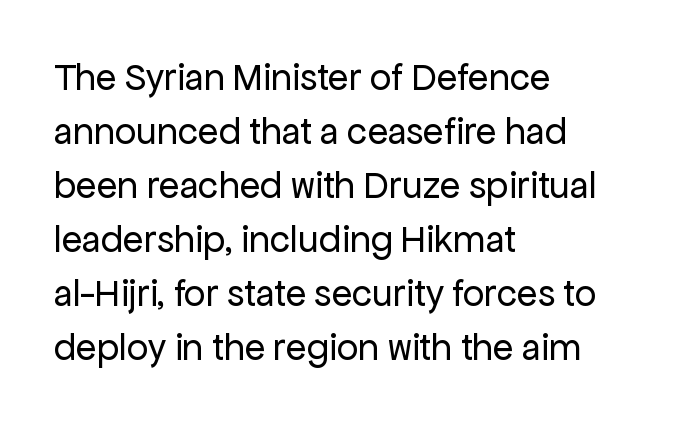
The image shows 38 px regular-weight sans-serif type, upright; set left-aligned, normal line spacing (1.42x), normal letter spacing, not underlined; low stroke contrast and a medium x-height.
